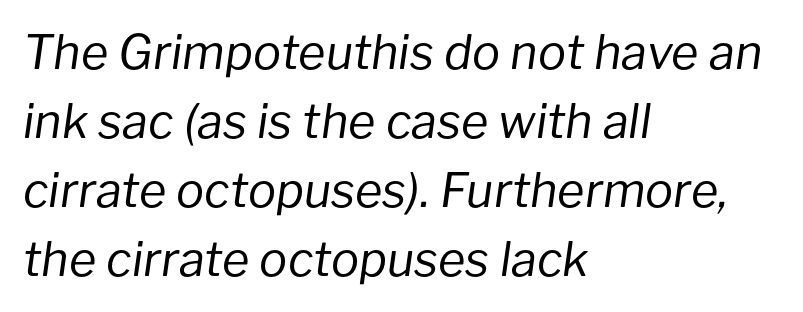
Q: Is the text bold? A: No.
Q: Is the text italic (slanted)? A: Yes, it leans right by about 8 degrees.
Q: Is the text underlined? A: No.
Q: How is the paragraph aligned? A: Left-aligned.
Q: Is the spacing between letters normal or unusually wide? A: Normal.
Q: Is the spacing between lines tight, normal or loose? A: Normal.
Q: Width (condensed, normal, or wide)? A: Normal.
Q: Stroke contrast? A: Low.
Q: x-height? A: Medium.
Q: Monospaced? A: No.
